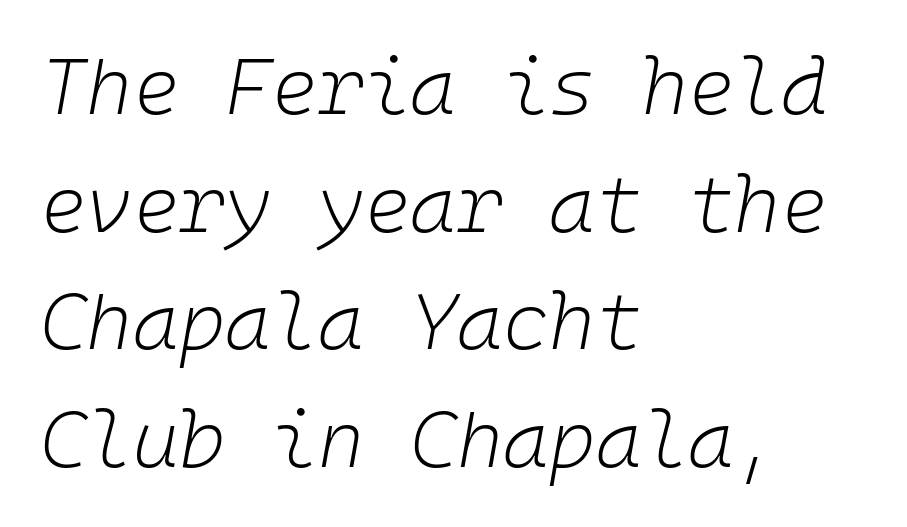
{"italic": "yes", "lean": "right", "slant_degrees": 10, "bold": "no", "weight": "light", "width": "normal", "stroke_contrast": "low", "x_height": "medium", "monospaced": "yes", "underline": "no", "align": "left", "line_spacing": "normal", "line_spacing_ratio": 1.49, "letter_spacing": "normal", "letter_spacing_em": 0.0, "glyph_px": 79}
